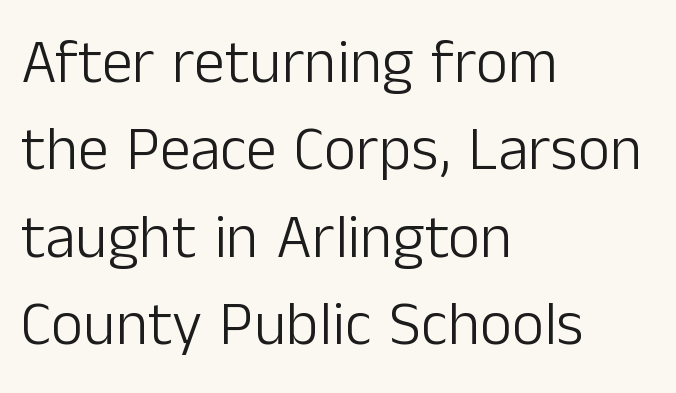
Which margin do the lines hug? The left one — the right edge is uneven. The line texture is even and compact thanks to regular tracking. Evenly set lines give the paragraph a standard silhouette. The characters display no serif detailing; their extremities are plain. Does the lettering tilt? It doesn't — this is upright. Each letter keeps its own natural width here, so spacing adapts to shape.
